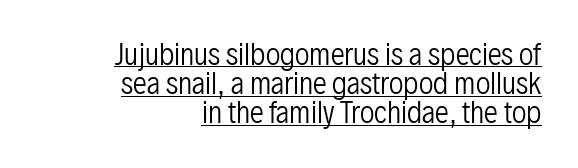
{"serif": "no", "italic": "no", "bold": "no", "weight": "regular", "width": "condensed", "stroke_contrast": "low", "x_height": "medium", "monospaced": "no", "underline": "yes", "align": "right", "line_spacing": "tight", "line_spacing_ratio": 1.04, "letter_spacing": "normal", "letter_spacing_em": 0.0, "glyph_px": 28}
